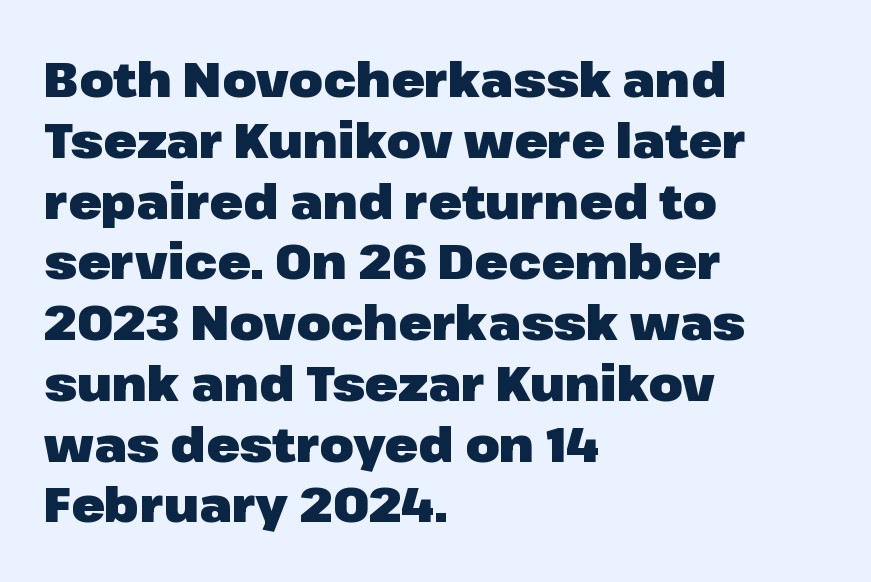
Do the characters align in a grid? No, the font is proportional. Thick stems and heavy bowls — unmistakably bold. This sample uses a sans-serif face. Compared with typical body copy, the letter spacing here is the same. Decoration check: the copy has no underline. Notice how the stems are strictly vertical — no italics here.
